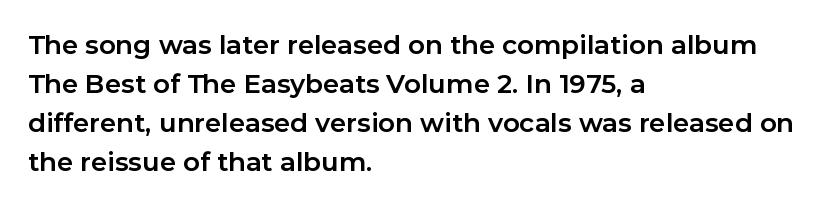
The image shows 26 px bold type, upright; set left-aligned, normal line spacing (1.5x), normal letter spacing, not underlined.
